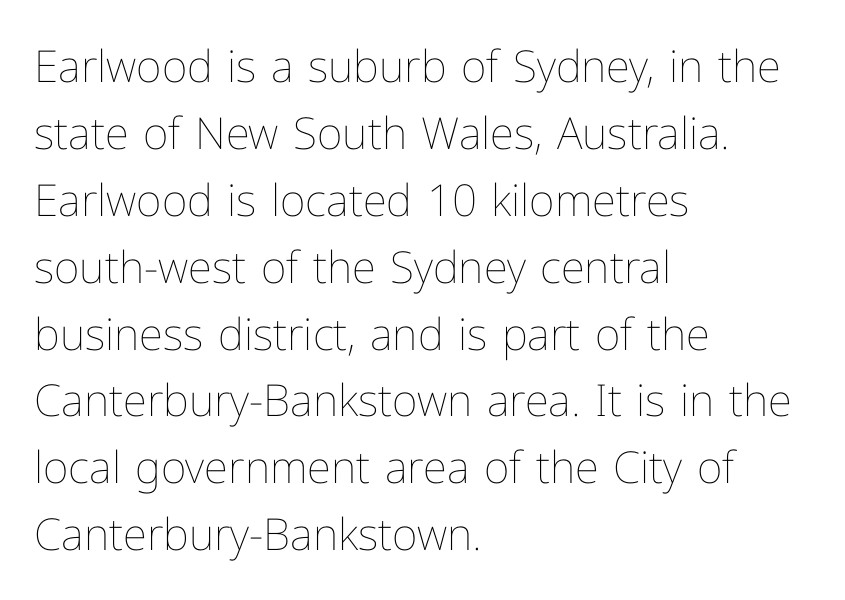
In CSS terms this would be text-align: left. Here the designer chose a conventional face with non-uniform glyph widths. This sample uses an upright cut, with every glyph sitting square on the baseline. The block of text has a typical density, with ordinary space between rows. Stems and bowls with no extra thickness — not bold.
